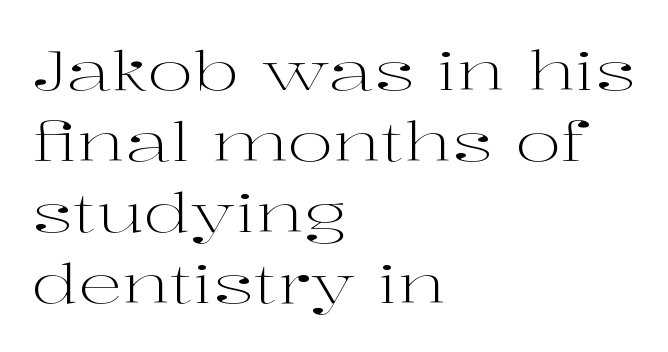
Underlining? Definitely not there. No extra tracking has been applied to these lines. Leading matches the norm, producing a regular column. Weight: in the light-to-regular range.
